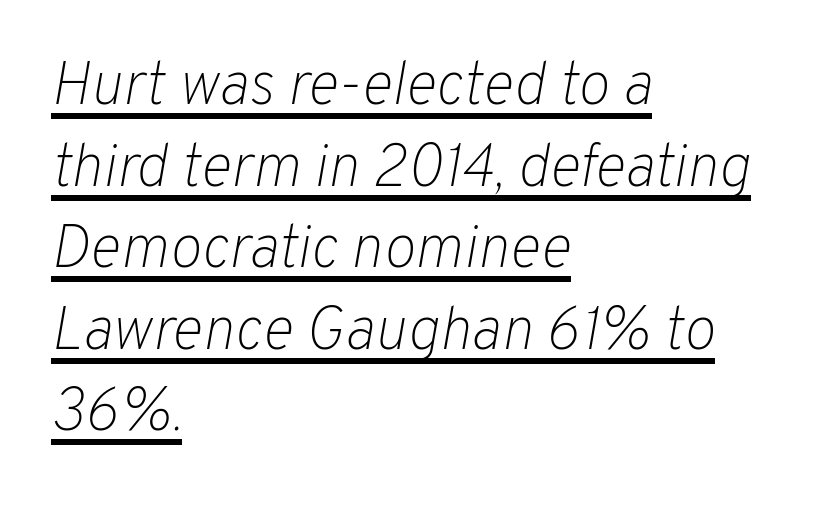
Observe the lean: these are italic letterforms. This sample uses plain, unmodified letter spacing. The lines in this sample share a left origin and differ only in where they stop. A typesetter would call this proportional, since set widths differ per character. Interline gaps are of average width in this sample. These characters rest on top of a visible drawn line.
